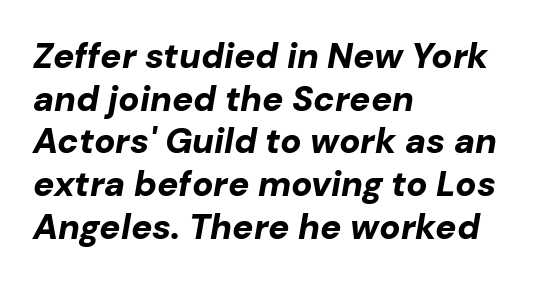
Q: Is the text bold? A: Yes.
Q: Is the text italic (slanted)? A: Yes, it leans right by about 10 degrees.
Q: Is the text underlined? A: No.
Q: How is the paragraph aligned? A: Left-aligned.
Q: Is the spacing between letters normal or unusually wide? A: Normal.
Q: Width (condensed, normal, or wide)? A: Normal.
Q: Stroke contrast? A: Low.
Q: x-height? A: Medium.
Q: Monospaced? A: No.
